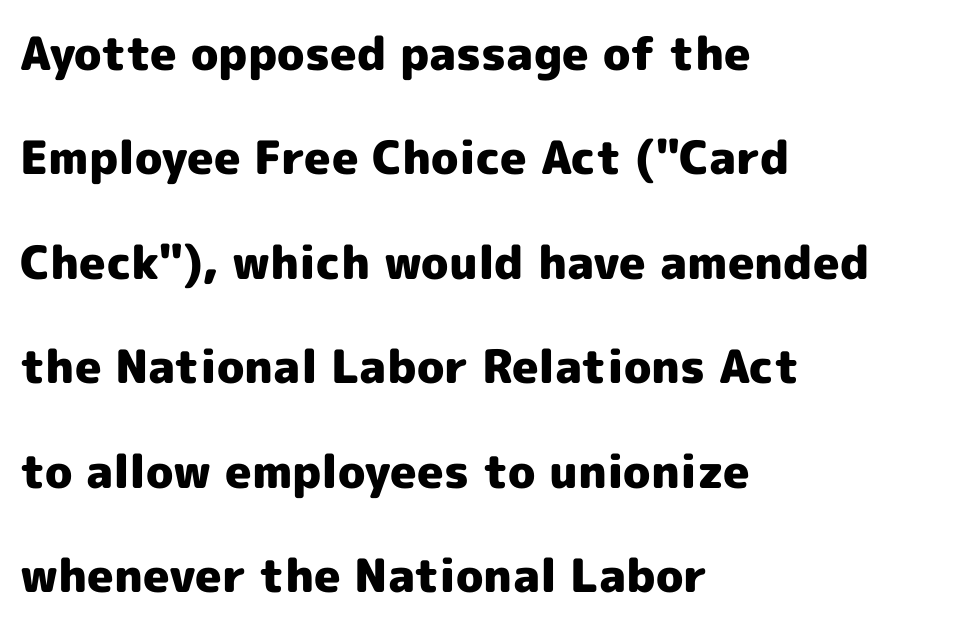
Q: Is the text bold? A: Yes.
Q: Is the text italic (slanted)? A: No, it is upright.
Q: Is the typeface a serif or a sans-serif typeface? A: Sans-serif.
Q: Is the text underlined? A: No.
Q: How is the paragraph aligned? A: Left-aligned.
Q: Is the spacing between letters normal or unusually wide? A: Normal.
Q: Is the spacing between lines tight, normal or loose? A: Loose.
Q: Width (condensed, normal, or wide)? A: Normal.
Q: x-height? A: Medium.
Q: Monospaced? A: No.
